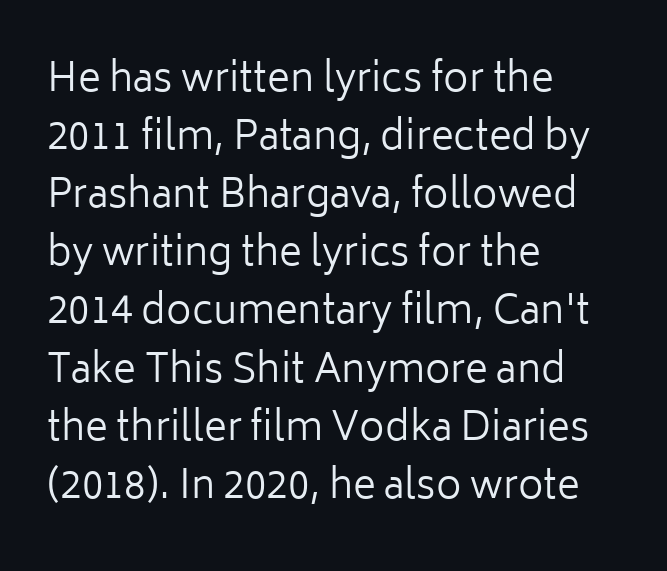
The image shows 39 px regular-weight sans-serif type, upright; set left-aligned, normal line spacing (1.49x), normal letter spacing, not underlined; low stroke contrast and a medium x-height.
